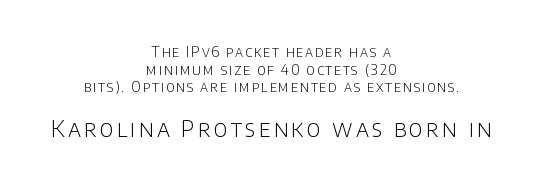
{"italic": "no", "bold": "no", "underline": "no", "align": "center", "line_spacing": "normal", "line_spacing_ratio": 1.26, "larger_block": "second", "size_ratio": 1.64, "glyph_px": 23}
